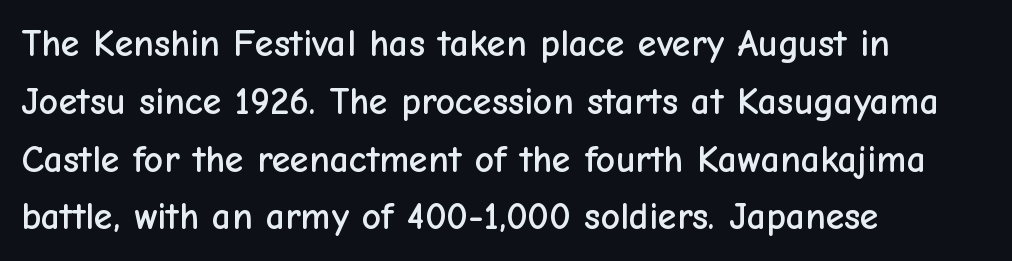
The image shows 38 px sans-serif type, upright; set left-aligned, normal line spacing (1.52x), normal letter spacing, not underlined; low stroke contrast and a medium x-height.
